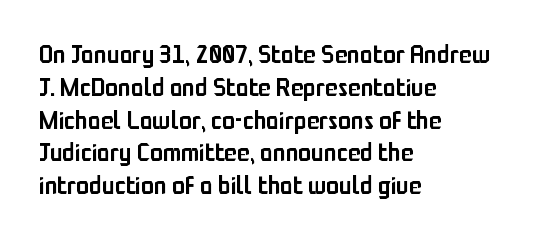
Q: Is the text bold? A: Semi-bold.
Q: Is the text italic (slanted)? A: No, it is upright.
Q: Is the text underlined? A: No.
Q: How is the paragraph aligned? A: Left-aligned.
Q: Is the spacing between letters normal or unusually wide? A: Normal.
Q: Is the spacing between lines tight, normal or loose? A: Normal.
